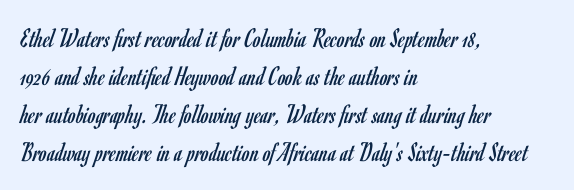
The lines sit at an ordinary, default distance from one another. The letterforms sit at book weight or below. A typesetter would label this face a sans. The ragged edge is on the right, which tells us the setting is flush left. Glyph-to-glyph distance matches everyday printed text.
